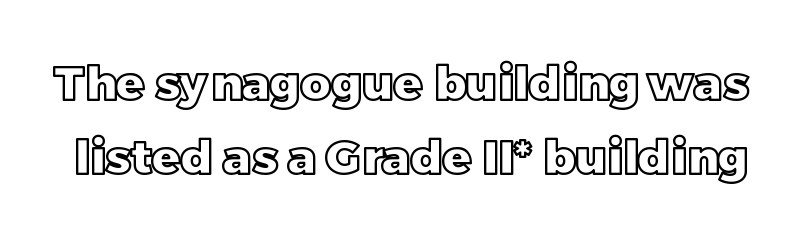
Is there any slant? The stems are plumb. Successive baselines arrive at the customary interval. Decoration check: the copy has no underline. Think of a printed novel: that variable character pitch is what you see here. Between one letter and the next there's only the usual sliver of space.
